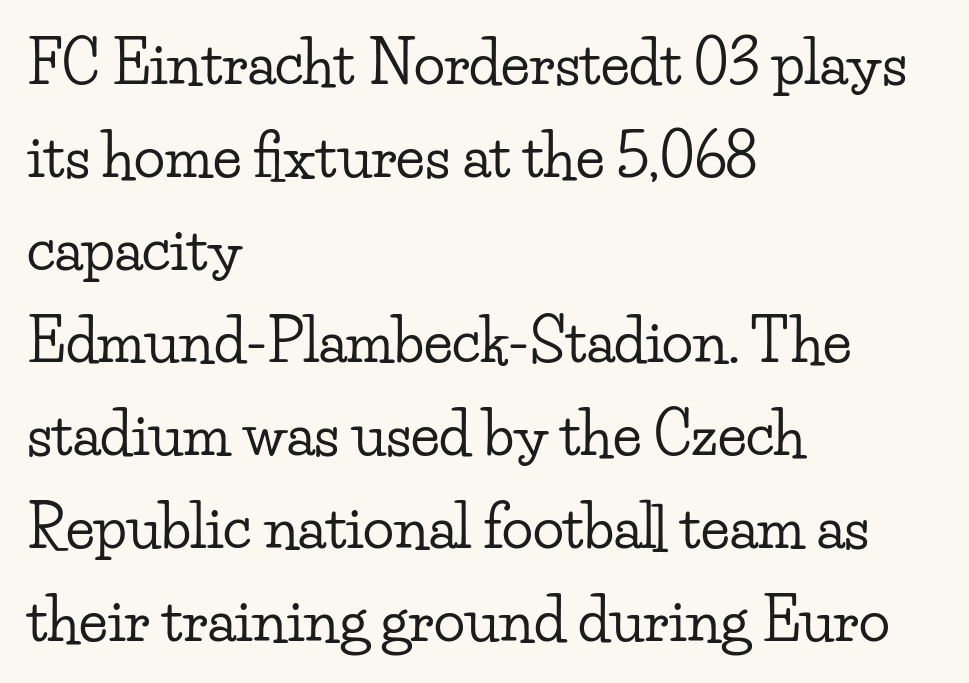
This sample has the flowing, uneven cadence of proportional lettering. The lines are quadded left. Spacing between characters is what you'd get straight out of the box. Normally led — the rows are evenly, conventionally spaced. Only glyphs here, with clear space below each row.
